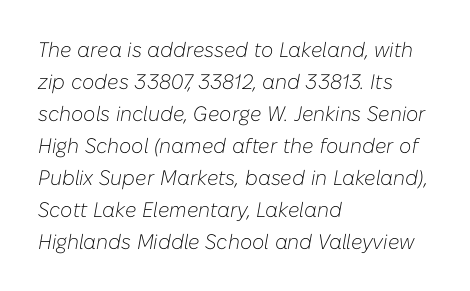
Q: Is the text bold? A: No.
Q: Is the text italic (slanted)? A: Yes, it leans right by about 10 degrees.
Q: Is the text underlined? A: No.
Q: How is the paragraph aligned? A: Left-aligned.
Q: Is the spacing between letters normal or unusually wide? A: Normal.
Q: Is the spacing between lines tight, normal or loose? A: Normal.
